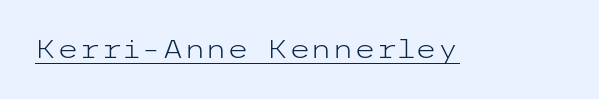
The letterforms sit at book weight or below. Posture: upright roman. Here the glyphs are tracked normally, forming tight word shapes. The words here are underlined.
